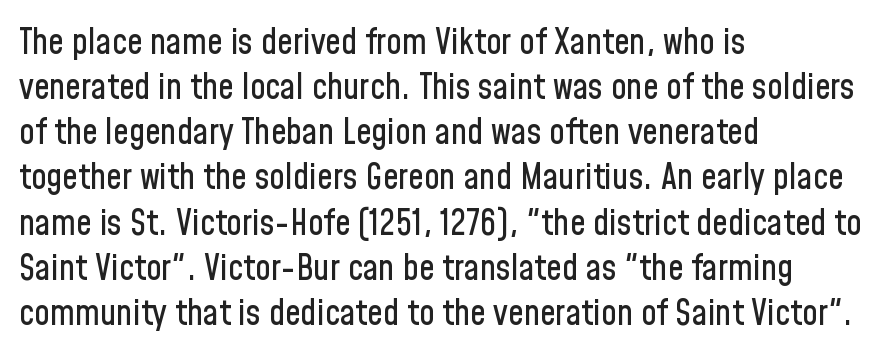
Students, note that the glyphs here touch the page at normal intervals. In terms of letterform style, serifs are entirely absent. Looks like regular typesetting: each glyph gets only the width it needs. Posture: vertical.
